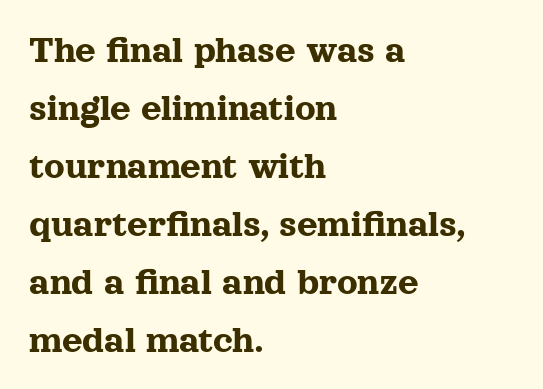
The image shows 40 px serif type, upright; set left-aligned, normal line spacing (1.45x), normal letter spacing, not underlined; a medium x-height.
